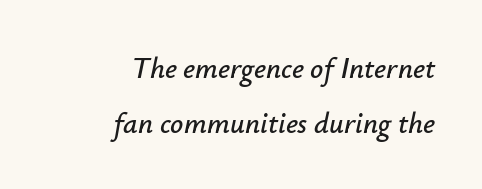
{"italic": "yes", "lean": "right", "slant_degrees": 12, "width": "normal", "stroke_contrast": "low", "x_height": "small", "monospaced": "no", "underline": "no", "align": "right", "line_spacing_ratio": 1.89, "letter_spacing": "normal", "letter_spacing_em": 0.0, "glyph_px": 29}
